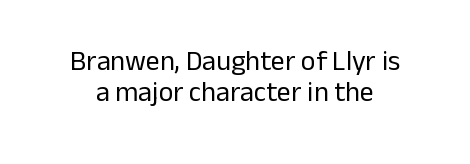
No extra tracking has been applied to these lines. Proportional: the letters do not fall into vertical columns. Compared with typical paragraphs, the rows here are closer together. The letters stand upright; this is a roman face. Heaviness? Minimal to ordinary, like unemphasized prose. Type style note: lacks serifs.
